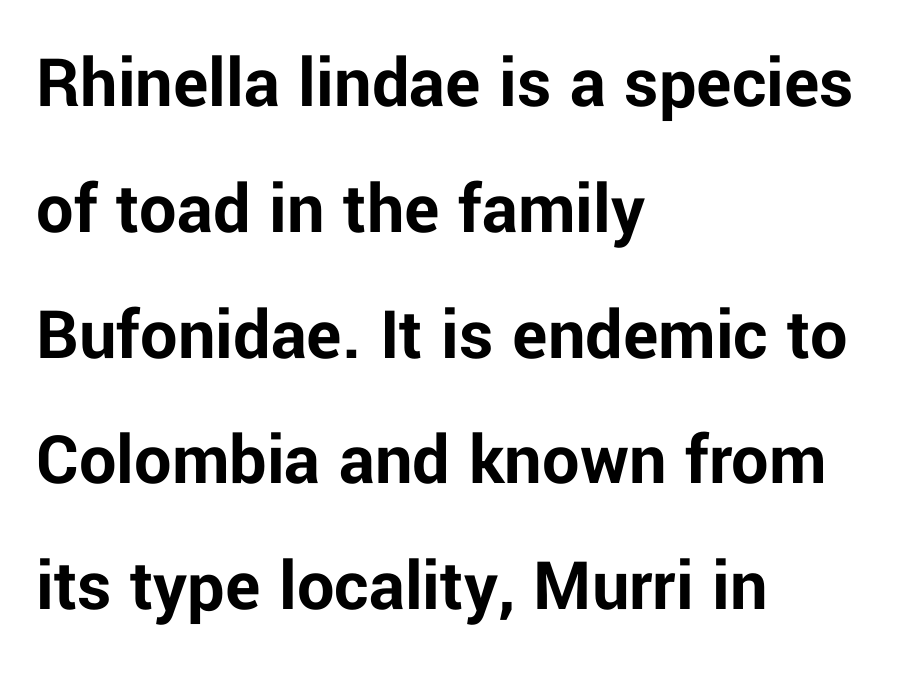
The image shows 74 px bold sans-serif type, upright; set left-aligned, normal line spacing (1.7x), normal letter spacing, not underlined; low stroke contrast and a medium x-height.
